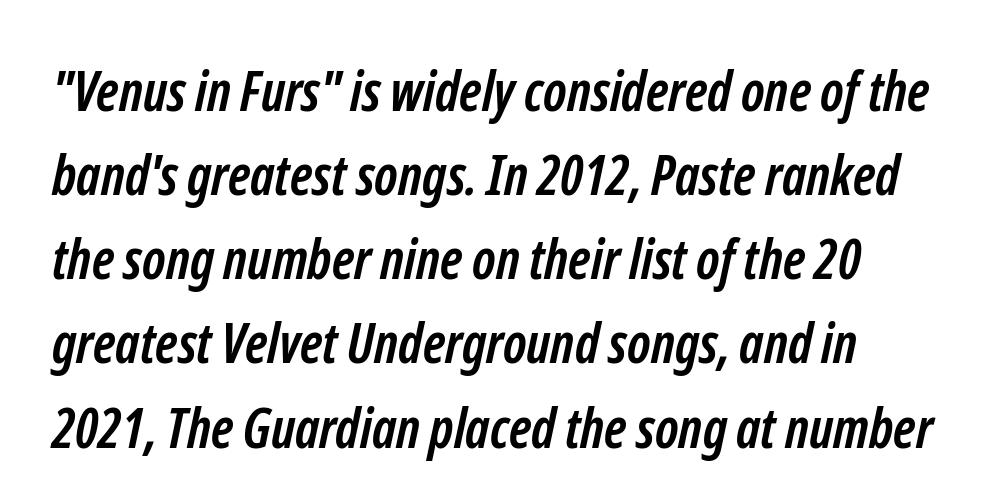
Any mark beneath the type? The region is blank. No extra tracking has been applied to these lines. Note: no serifs on the glyphs. Its strokes are broad and dark, the hallmark of bold type.
